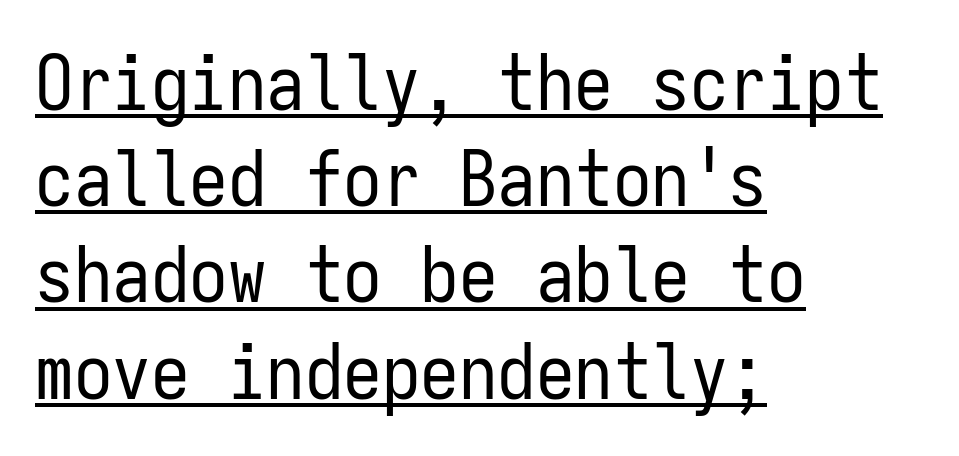
Q: Is the text bold? A: No.
Q: Is the text italic (slanted)? A: No, it is upright.
Q: Is the typeface a serif or a sans-serif typeface? A: Sans-serif.
Q: Is the text underlined? A: Yes.
Q: How is the paragraph aligned? A: Left-aligned.
Q: Is the spacing between letters normal or unusually wide? A: Normal.
Q: Is the spacing between lines tight, normal or loose? A: Normal.
Q: Width (condensed, normal, or wide)? A: Condensed.
Q: Stroke contrast? A: Low.
Q: x-height? A: Medium.
Q: Monospaced? A: Yes.
